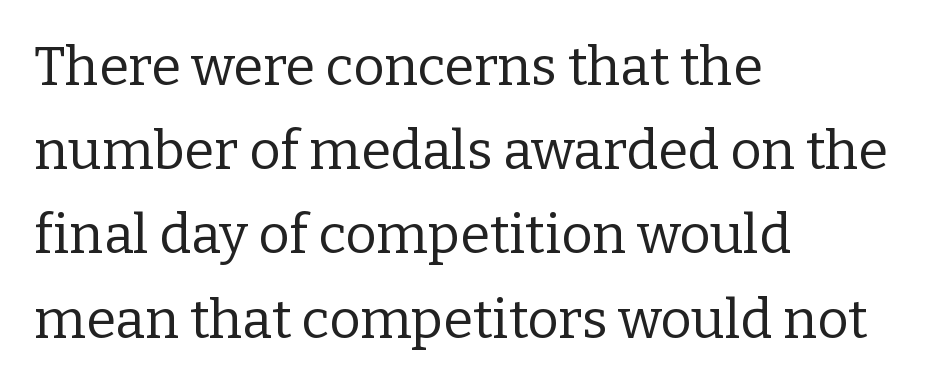
Stroke mass is kept to a normal reading level or below. The rendering uses natural spacing where letterforms have individual widths. Letter spacing: default. Posture: straight, roman, zero tilt. Whoever set this chose a conventional vertical rhythm. Observe the serifs anchoring each vertical stroke in this sample.
